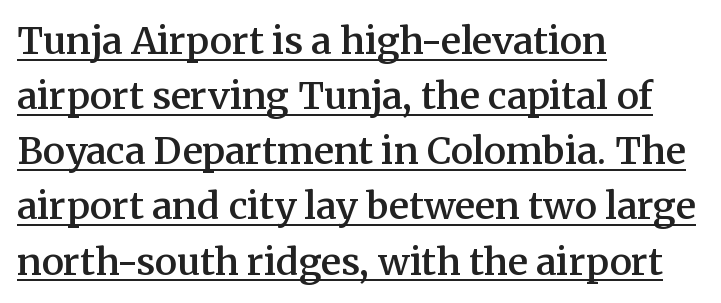
No extra tracking has been applied to these lines. This rendering features underlined lettering. Horizontal bands of white between lines are of average thickness. Every letter is mildly thick-stroked: semibold rather than bold. Spacing verdict: proportional, widths tailored to each character. Check where the strokes stop: tiny serifs finish them off.
